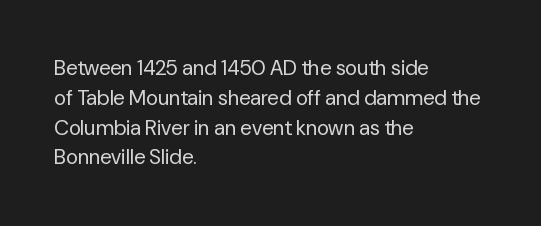
Q: Is the text bold? A: No.
Q: Is the text italic (slanted)? A: No, it is upright.
Q: Is the text underlined? A: No.
Q: How is the paragraph aligned? A: Left-aligned.
Q: Is the spacing between letters normal or unusually wide? A: Normal.
Q: Is the spacing between lines tight, normal or loose? A: Normal.
